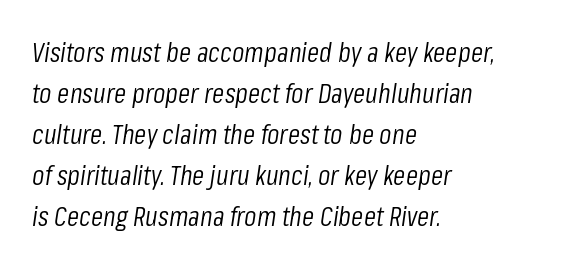
{"italic": "yes", "lean": "right", "slant_degrees": 8, "bold": "no", "weight": "light", "width": "condensed", "stroke_contrast": "low", "x_height": "medium", "monospaced": "no", "underline": "no", "align": "left", "line_spacing": "normal", "line_spacing_ratio": 1.46, "letter_spacing": "normal", "letter_spacing_em": 0.0, "glyph_px": 28}
